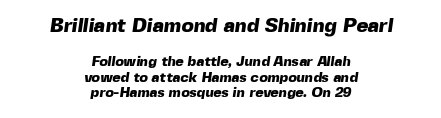
{"bold": "yes", "underline": "no", "align": "center", "line_spacing": "tight", "line_spacing_ratio": 1.11, "letter_spacing": "normal", "letter_spacing_em": 0.0, "larger_block": "first", "size_ratio": 1.43, "glyph_px": 20}
